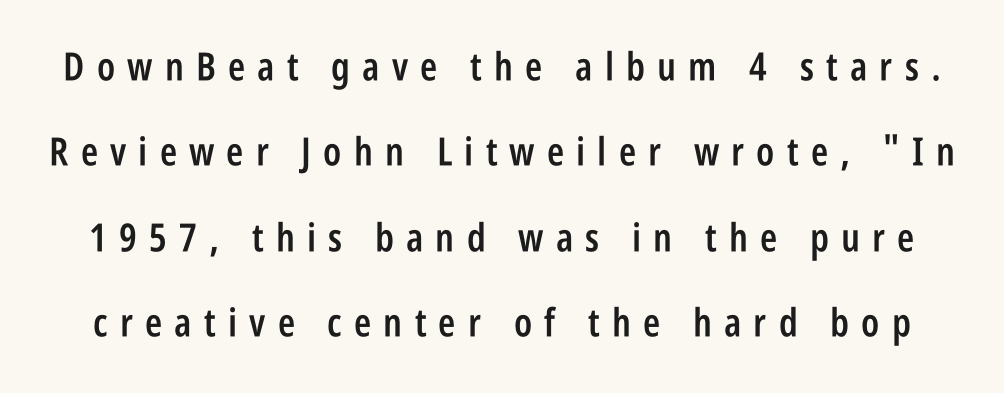
{"serif": "no", "italic": "no", "bold": "semi", "weight": "semibold", "width": "condensed", "stroke_contrast": "low", "x_height": "large", "monospaced": "no", "underline": "no", "line_spacing": "loose", "line_spacing_ratio": 2.19, "letter_spacing": "wide", "letter_spacing_em": 0.31, "glyph_px": 39}
